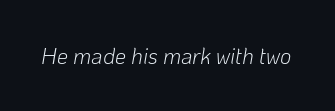
Q: Is the text bold? A: No.
Q: Is the text italic (slanted)? A: Yes, it leans right by about 10 degrees.
Q: Is the text underlined? A: No.
Q: Is the spacing between letters normal or unusually wide? A: Normal.
